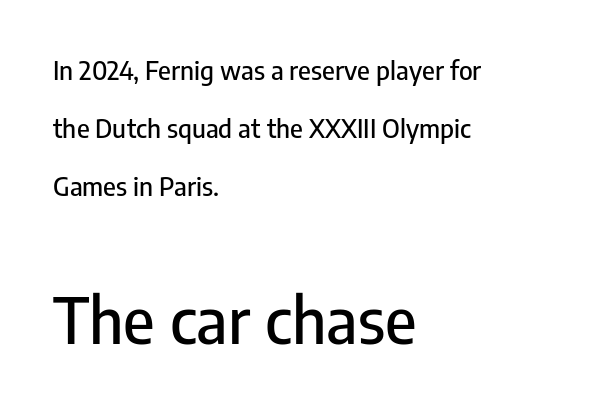
{"serif": "no", "italic": "no", "width": "condensed", "stroke_contrast": "low", "x_height": "medium", "monospaced": "no", "underline": "no", "align": "left", "line_spacing": "loose", "line_spacing_ratio": 2.23, "letter_spacing": "normal", "letter_spacing_em": 0.0, "larger_block": "second", "size_ratio": 2.46, "glyph_px": 64}
